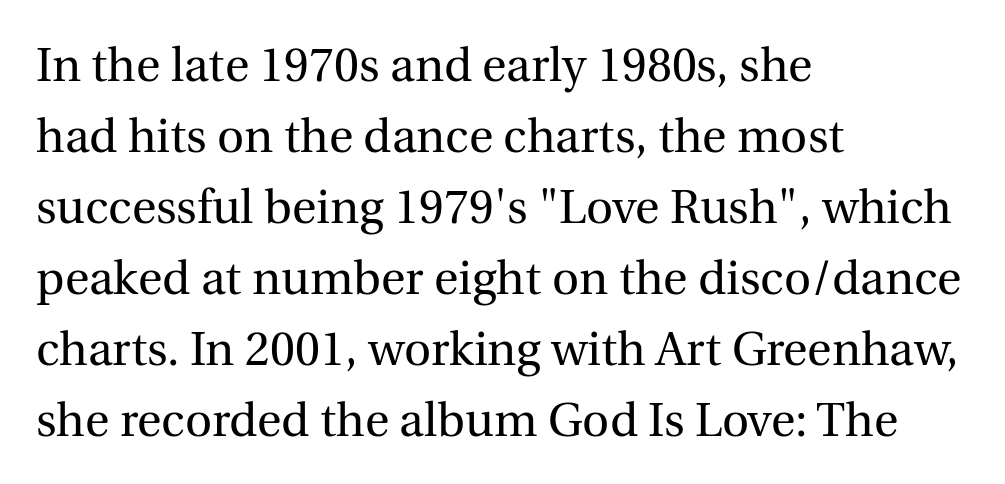
The axis of the letterforms is exactly vertical. You could not count columns in this text — the font is proportionally spaced. If you drew a ruler down the left edge, every line would touch it. No chunkiness to these letters — they're not bold. Letters rest on an invisible, unmarked baseline.
